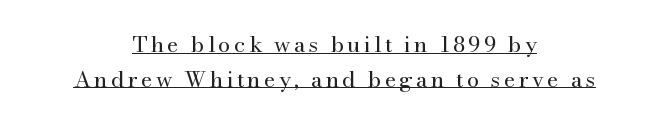
{"italic": "no", "bold": "no", "underline": "yes", "align": "center", "line_spacing": "normal", "line_spacing_ratio": 1.57, "glyph_px": 22}
